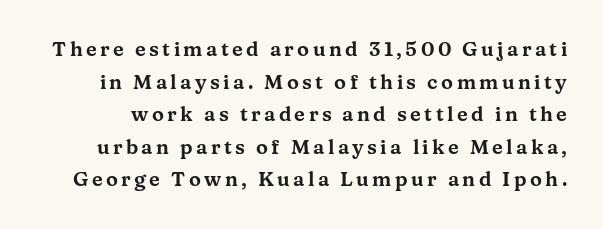
{"italic": "no", "underline": "no", "line_spacing": "normal", "line_spacing_ratio": 1.63, "glyph_px": 20}
